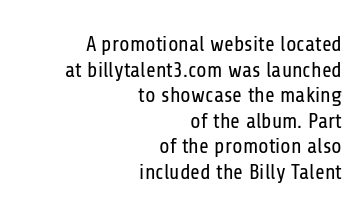
Q: Is the text bold? A: No.
Q: Is the text italic (slanted)? A: No, it is upright.
Q: Is the text underlined? A: No.
Q: How is the paragraph aligned? A: Right-aligned.
Q: Is the spacing between letters normal or unusually wide? A: Normal.
